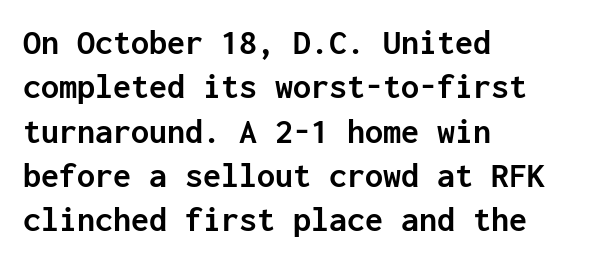
Q: Is the text bold? A: Yes.
Q: Is the text italic (slanted)? A: No, it is upright.
Q: Is the typeface a serif or a sans-serif typeface? A: Sans-serif.
Q: Is the text underlined? A: No.
Q: How is the paragraph aligned? A: Left-aligned.
Q: Is the spacing between letters normal or unusually wide? A: Normal.
Q: Width (condensed, normal, or wide)? A: Normal.
Q: Stroke contrast? A: Low.
Q: x-height? A: Medium.
Q: Monospaced? A: Yes.
